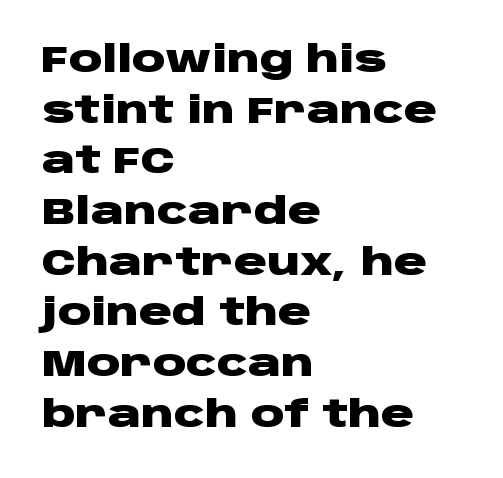
Q: Is the text bold? A: Yes.
Q: Is the text italic (slanted)? A: No, it is upright.
Q: Is the typeface a serif or a sans-serif typeface? A: Sans-serif.
Q: Is the text underlined? A: No.
Q: How is the paragraph aligned? A: Left-aligned.
Q: Is the spacing between letters normal or unusually wide? A: Normal.
Q: Is the spacing between lines tight, normal or loose? A: Normal.
Q: Width (condensed, normal, or wide)? A: Wide.
Q: Stroke contrast? A: Low.
Q: x-height? A: Large.
Q: Monospaced? A: No.
